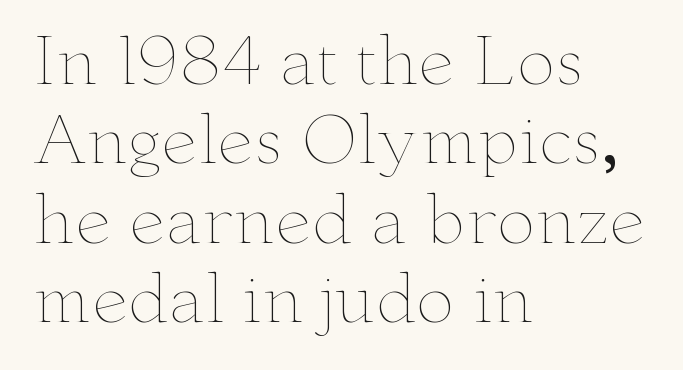
{"italic": "no", "bold": "no", "weight": "thin", "width": "wide", "stroke_contrast": "low", "x_height": "small", "monospaced": "no", "underline": "no", "align": "left", "line_spacing_ratio": 1.22, "letter_spacing": "normal", "letter_spacing_em": 0.0, "glyph_px": 65}
